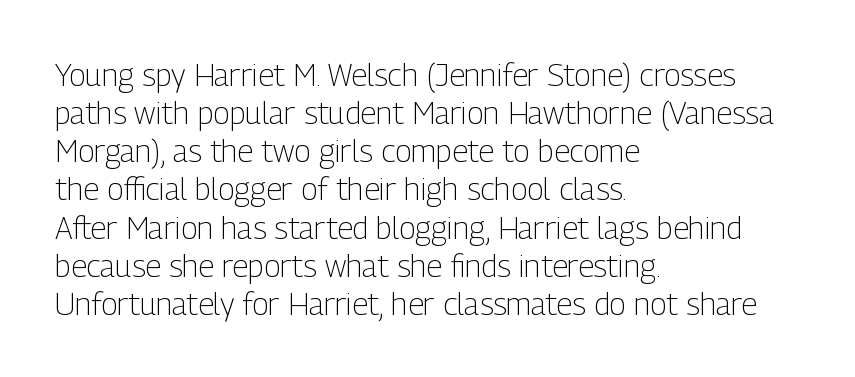
The image shows 31 px light, condensed sans-serif type, upright; set left-aligned, line spacing 1.23x, normal letter spacing, not underlined; low stroke contrast and a medium x-height.
